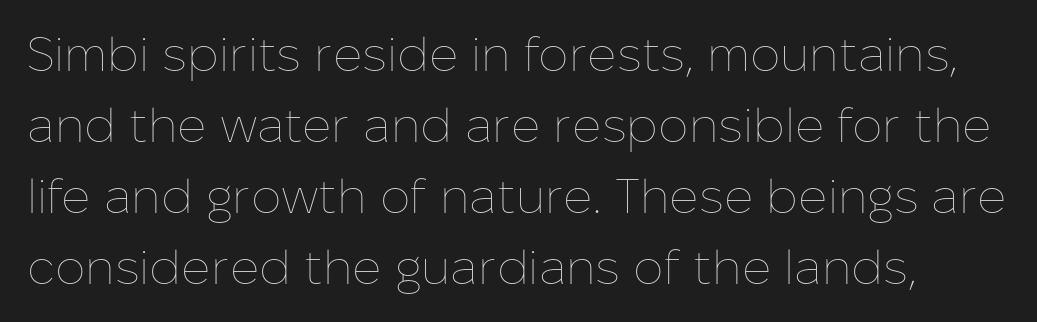
The image shows 48 px thin type, upright; set normal line spacing (1.48x), normal letter spacing, not underlined; low stroke contrast and a medium x-height.
